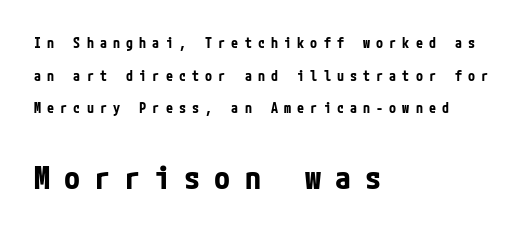
Look at the glyph heights: the lower group is clearly the bigger setting. Regarding serifs, this sample does without them. The letterforms stand isolated, each surrounded by extra space. The font's upright variant was chosen for this text.
